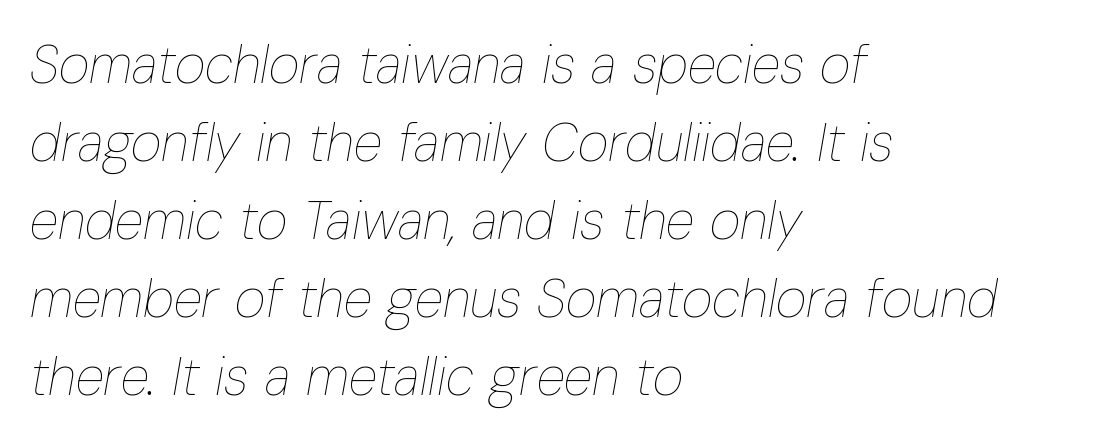
{"italic": "yes", "lean": "right", "slant_degrees": 10, "bold": "no", "weight": "thin", "width": "condensed", "stroke_contrast": "low", "x_height": "medium", "monospaced": "no", "underline": "no", "align": "left", "line_spacing": "normal", "line_spacing_ratio": 1.47, "letter_spacing": "normal", "letter_spacing_em": 0.0, "glyph_px": 53}
